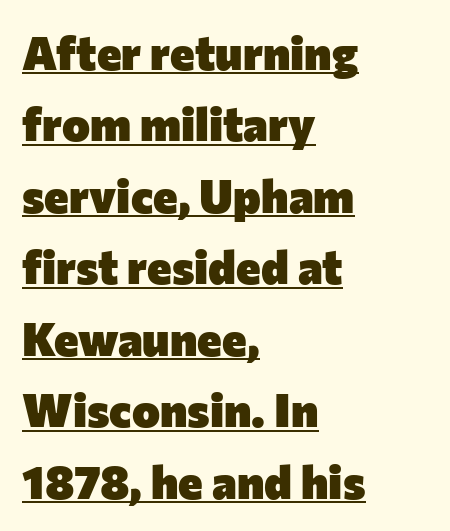
{"serif": "no", "italic": "no", "bold": "yes", "weight": "heavy", "width": "normal", "stroke_contrast": "low", "x_height": "medium", "monospaced": "no", "underline": "yes", "align": "left", "line_spacing": "normal", "line_spacing_ratio": 1.52, "letter_spacing": "normal", "letter_spacing_em": 0.0, "glyph_px": 47}
